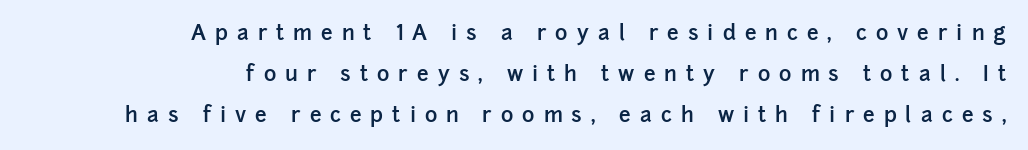
The image shows 21 px text type, upright; set right-aligned, loose line spacing (1.95x), unusually wide letter spacing (+0.43 em), not underlined.
